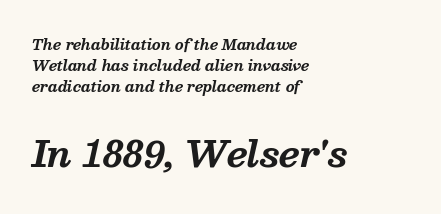
Horizontal bands of white between lines are of average thickness. Stroke thickness is high; the sample reads as a true bold. Size contrast runs from small at the top to large at the bottom. Regarding serifs, this sample has them.
